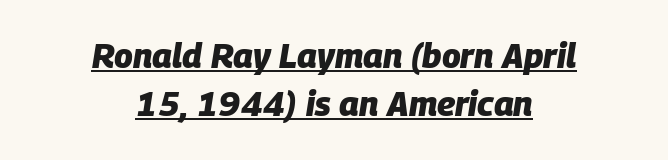
The image shows 34 px heavy type, italic (leaning right); set centered, normal line spacing (1.42x), normal letter spacing, underlined; low stroke contrast and a large x-height.
